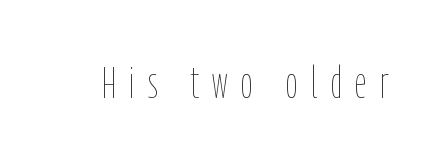
{"italic": "no", "bold": "no", "weight": "thin", "width": "condensed", "stroke_contrast": "low", "x_height": "medium", "monospaced": "no", "underline": "no", "letter_spacing": "wide", "letter_spacing_em": 0.31, "glyph_px": 44}
